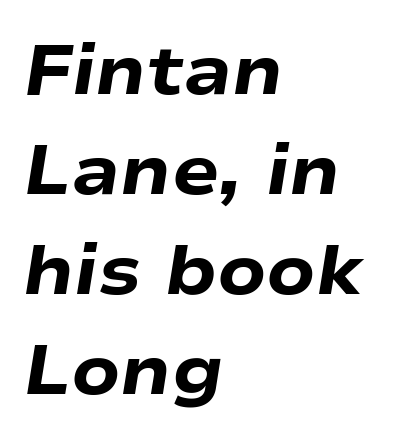
The image shows 70 px heavy, wide type, italic (leaning right); set left-aligned, normal line spacing (1.43x), normal letter spacing, not underlined; low stroke contrast and a medium x-height.
